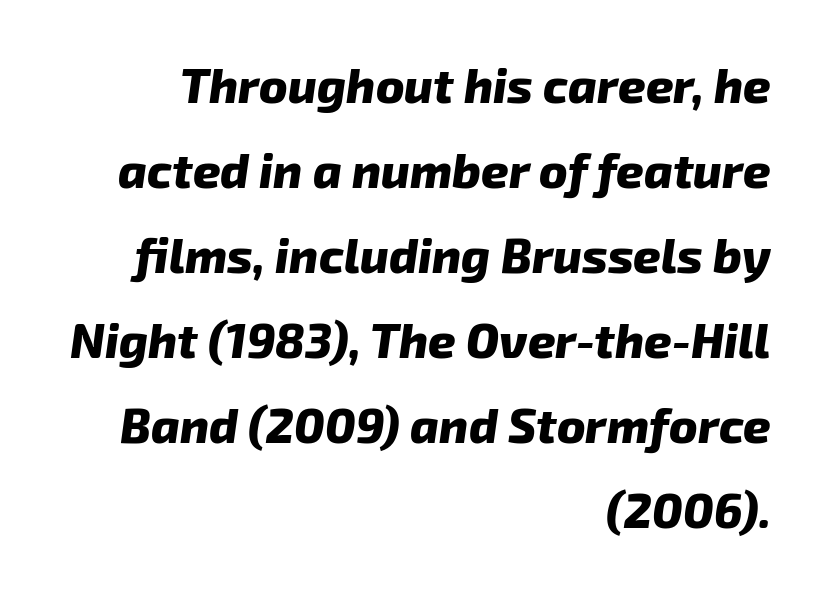
Letters rest on an invisible, unmarked baseline. Look at the bottom of the vertical strokes: they stop flat, with no serifs. The ragged edge is on the left, which tells us the setting is flush right. In terms of letterspacing, this is plain default setting. Is this a fixed-width face? No — the glyphs have proportional, varying widths. As a designer I'd log this as weight 700, bold.
